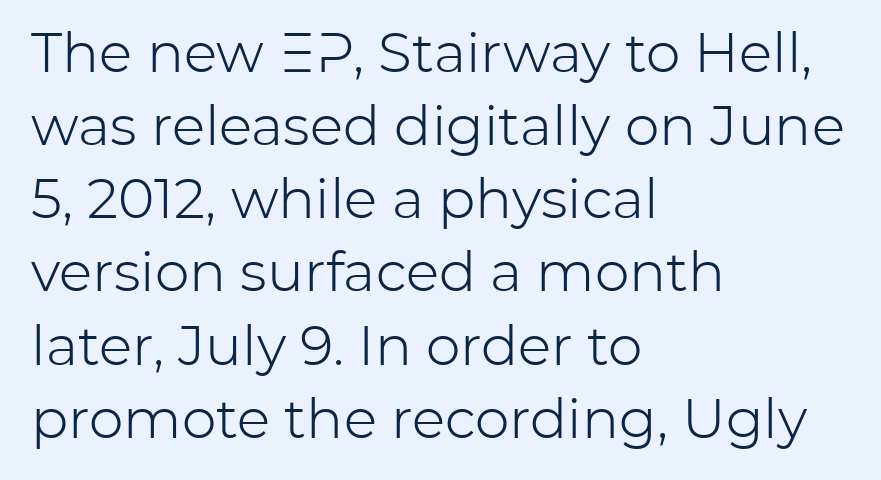
The image shows 55 px light sans-serif type, upright; set left-aligned, normal line spacing (1.33x), normal letter spacing, not underlined; low stroke contrast and a medium x-height.
